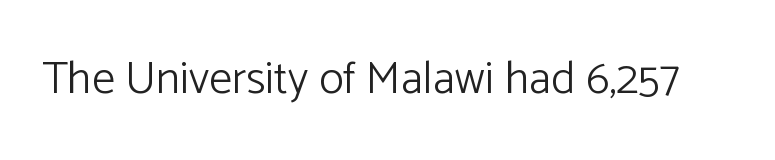
The image shows 46 px light sans-serif type, upright; set normal letter spacing, not underlined; low stroke contrast and a medium x-height.
